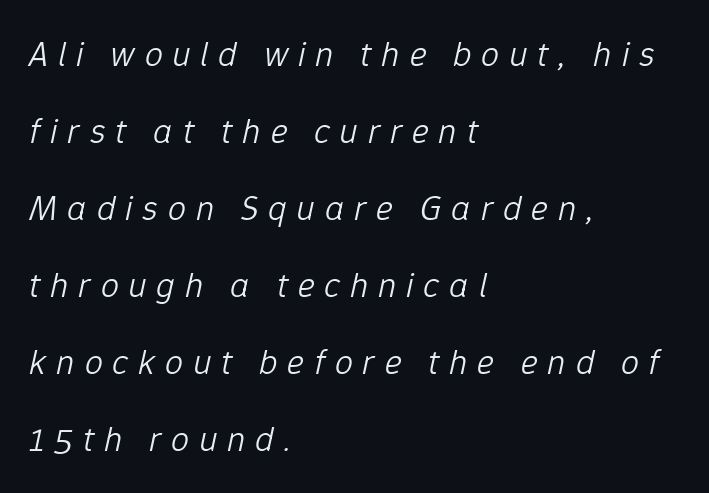
Q: Is the text bold? A: No.
Q: Is the text italic (slanted)? A: Yes, it leans right by about 12 degrees.
Q: Is the text underlined? A: No.
Q: How is the paragraph aligned? A: Left-aligned.
Q: Is the spacing between letters normal or unusually wide? A: Unusually wide.
Q: Is the spacing between lines tight, normal or loose? A: Loose.
Q: Width (condensed, normal, or wide)? A: Normal.
Q: Stroke contrast? A: Low.
Q: x-height? A: Medium.
Q: Monospaced? A: No.
